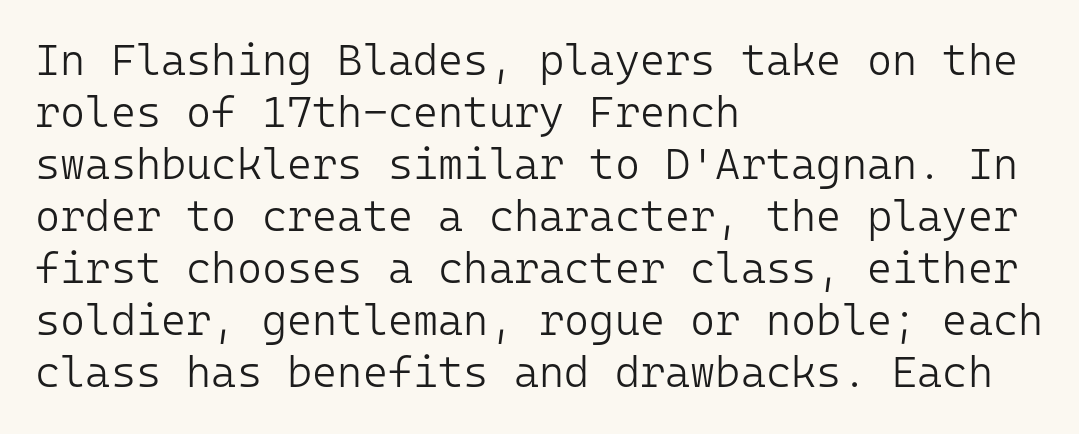
{"serif": "no", "italic": "no", "bold": "no", "weight": "light", "width": "normal", "stroke_contrast": "low", "x_height": "medium", "monospaced": "yes", "underline": "no", "align": "left", "line_spacing_ratio": 1.21, "letter_spacing": "normal", "letter_spacing_em": 0.0, "glyph_px": 43}
